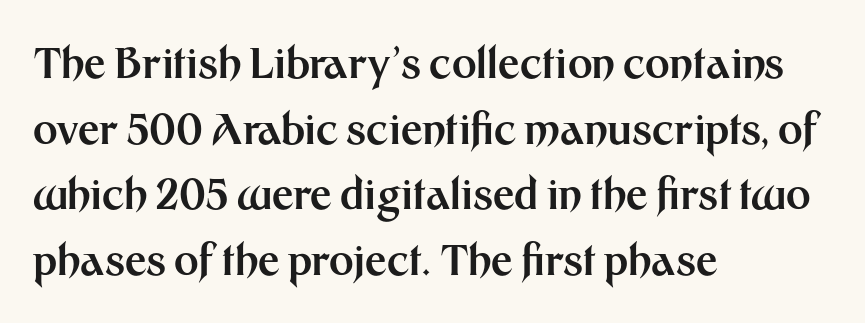
The image shows 42 px bold sans-serif type, upright; set left-aligned, normal line spacing (1.56x), normal letter spacing, not underlined; medium stroke contrast and a medium x-height.
